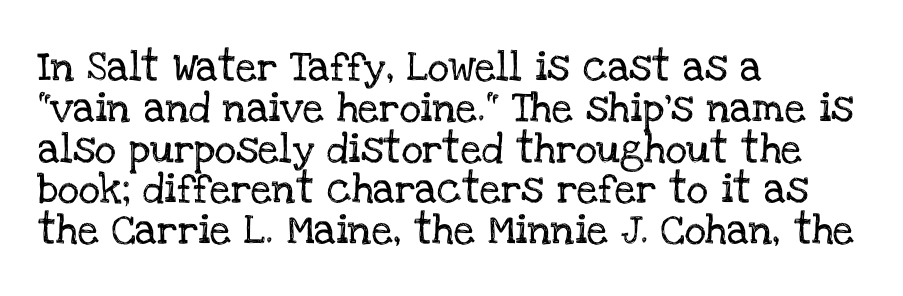
{"serif": "yes", "italic": "no", "width": "normal", "stroke_contrast": "low", "x_height": "large", "monospaced": "no", "underline": "no", "align": "left", "line_spacing": "normal", "line_spacing_ratio": 1.36, "letter_spacing": "normal", "letter_spacing_em": 0.0, "glyph_px": 30}
